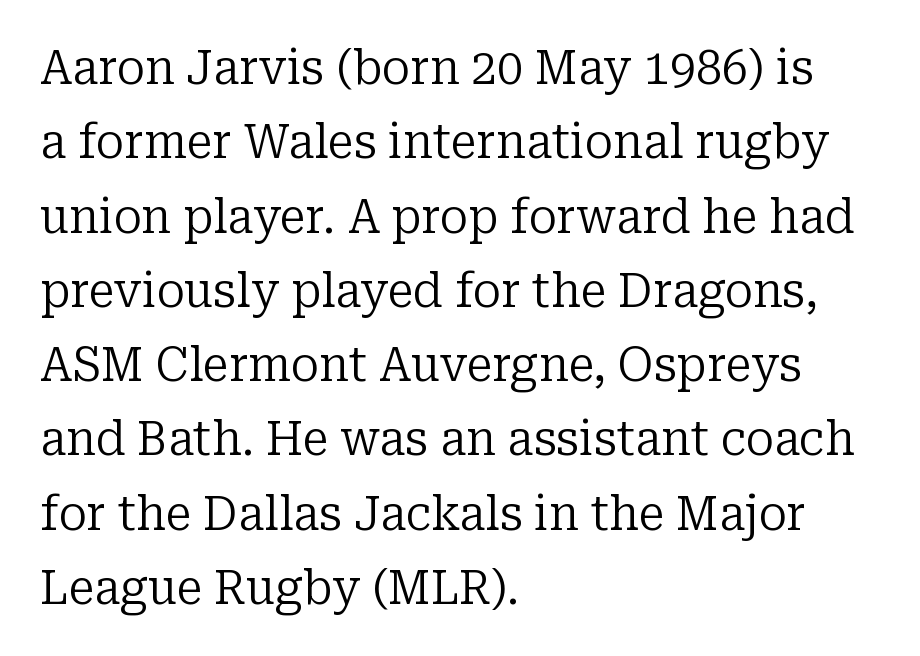
{"serif": "yes", "italic": "no", "bold": "no", "weight": "regular", "width": "normal", "stroke_contrast": "low", "x_height": "medium", "monospaced": "no", "underline": "no", "align": "left", "line_spacing": "normal", "line_spacing_ratio": 1.58, "letter_spacing": "normal", "letter_spacing_em": 0.0, "glyph_px": 47}
